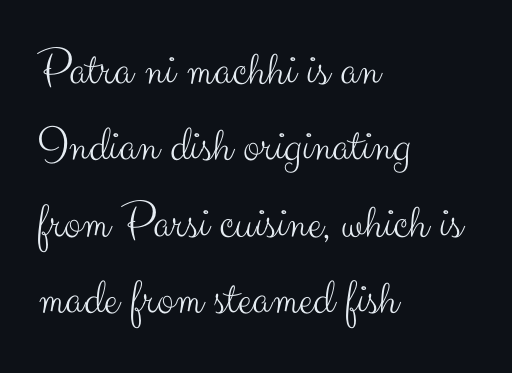
{"serif": "no", "bold": "no", "weight": "light", "width": "normal", "stroke_contrast": "medium", "x_height": "small", "monospaced": "no", "underline": "no", "align": "left", "line_spacing": "normal", "line_spacing_ratio": 1.5, "letter_spacing": "normal", "letter_spacing_em": 0.0, "glyph_px": 51}
